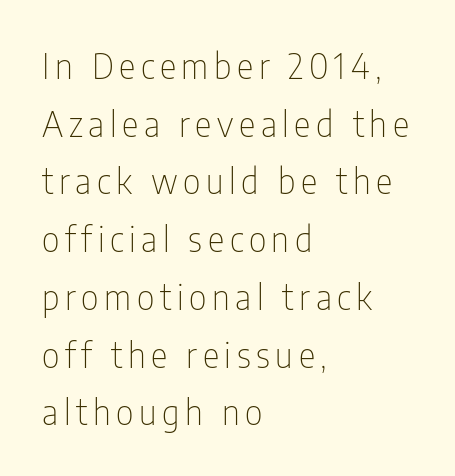
{"serif": "no", "italic": "no", "bold": "no", "weight": "thin", "width": "condensed", "stroke_contrast": "low", "x_height": "medium", "monospaced": "no", "underline": "no", "align": "left", "line_spacing": "normal", "line_spacing_ratio": 1.65, "glyph_px": 35}
